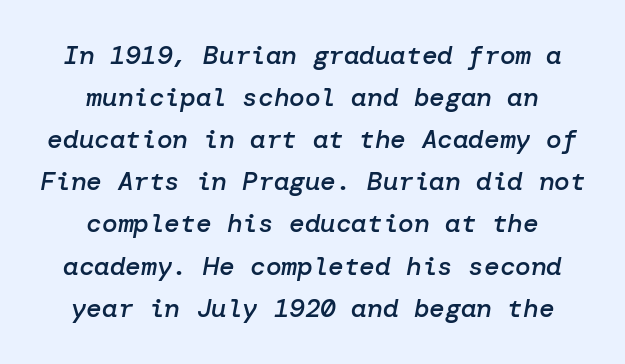
The image shows 26 px text type, italic (leaning right); set centered, normal line spacing (1.62x), normal letter spacing, not underlined.
